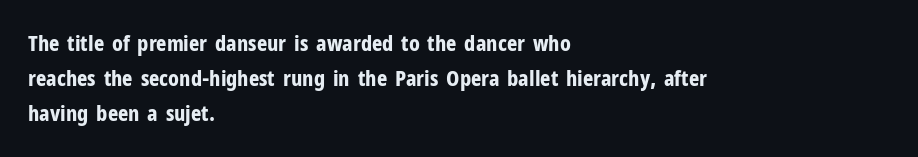
The image shows 22 px bold type, upright; set left-aligned, normal line spacing (1.6x), normal letter spacing, not underlined.
